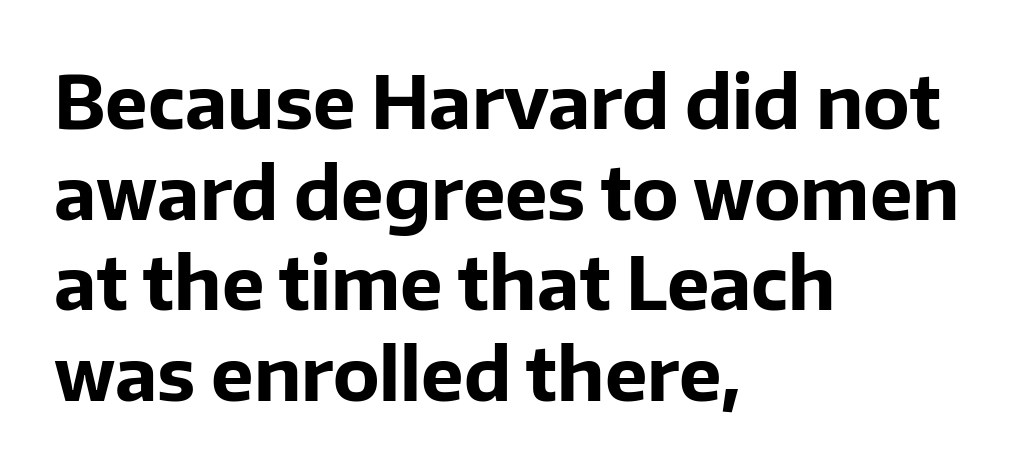
Teacher's note: observe the even left margin — that is flush-left alignment. The letters carry no serifs — their stems end cleanly without finishing strokes. It's the straight-up-and-down kind of type. Students, observe: this is what conventionally led text looks like. Here the designer chose a conventional face with non-uniform glyph widths. The strokes are fattened all the way to bold.
